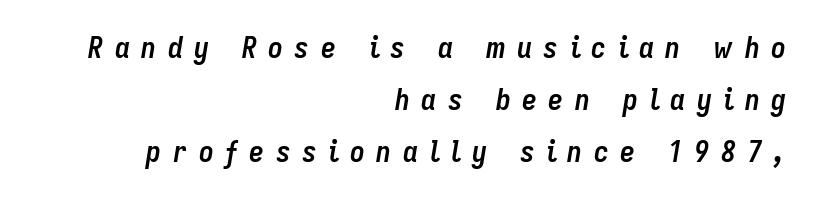
{"italic": "yes", "lean": "right", "slant_degrees": 9, "bold": "yes", "weight": "semibold", "width": "condensed", "stroke_contrast": "low", "x_height": "medium", "monospaced": "no", "underline": "no", "align": "right", "line_spacing_ratio": 1.73, "letter_spacing": "wide", "letter_spacing_em": 0.38, "glyph_px": 30}
